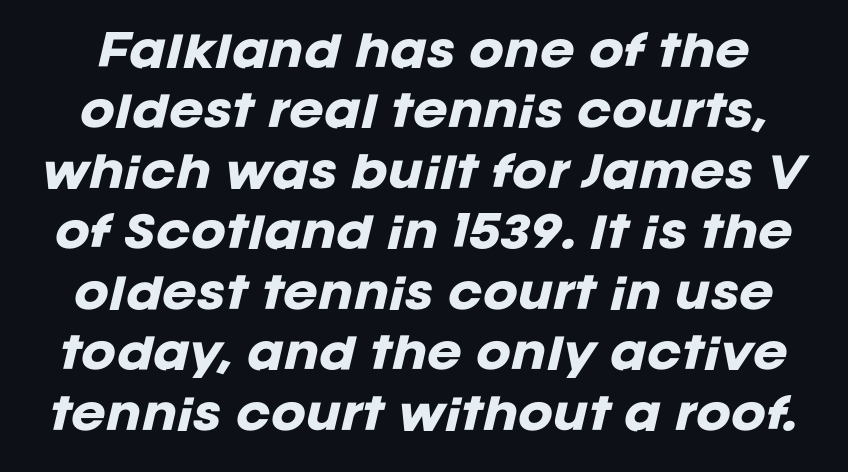
Compared with typical paragraphs, the rows here are spaced about the same. The horizontal fit of the characters is conventional and even. The face used here has a pronounced slope to its letters. How heavy is the stroke? Heavy — this is a bold.
